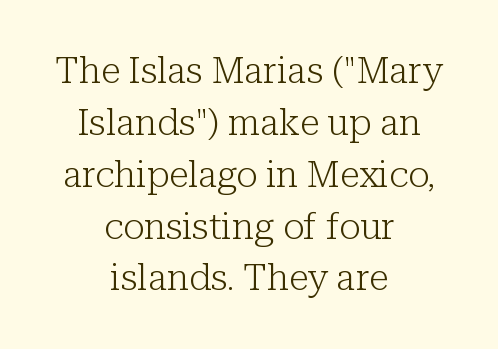
{"serif": "yes", "italic": "no", "bold": "no", "weight": "light", "width": "normal", "stroke_contrast": "low", "x_height": "medium", "monospaced": "no", "underline": "no", "align": "center", "line_spacing": "normal", "line_spacing_ratio": 1.44, "letter_spacing": "normal", "letter_spacing_em": 0.0, "glyph_px": 36}
